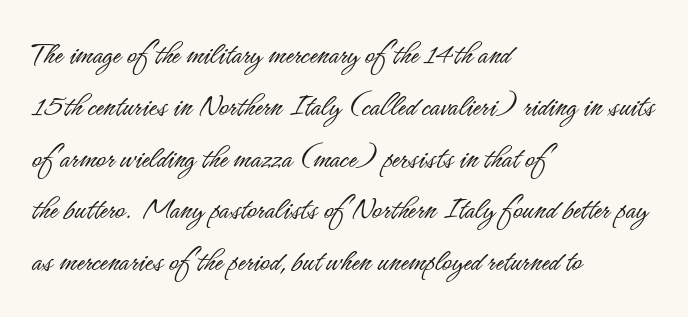
The image shows 33 px light, condensed sans-serif type; set left-aligned, normal line spacing (1.57x), normal letter spacing, not underlined; low stroke contrast and a small x-height.
